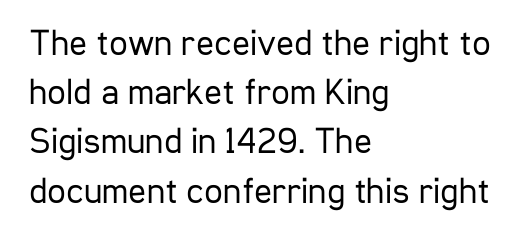
The glyphs in this specimen are sans serif. Descenders are the only things crossing below the line. Where is the straight margin? On the left. Think standard paragraph weight, or any step lighter than that. Every character sits straight up, as roman type does.
